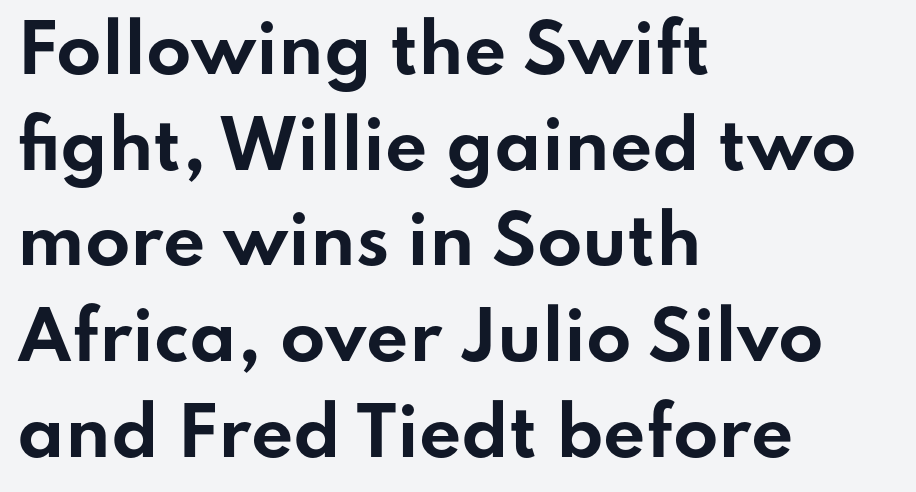
Q: Is the text bold? A: Yes.
Q: Is the text italic (slanted)? A: No, it is upright.
Q: Is the typeface a serif or a sans-serif typeface? A: Sans-serif.
Q: Is the text underlined? A: No.
Q: How is the paragraph aligned? A: Left-aligned.
Q: Is the spacing between letters normal or unusually wide? A: Normal.
Q: Is the spacing between lines tight, normal or loose? A: Normal.
Q: Width (condensed, normal, or wide)? A: Wide.
Q: Stroke contrast? A: Low.
Q: x-height? A: Small.
Q: Monospaced? A: No.
